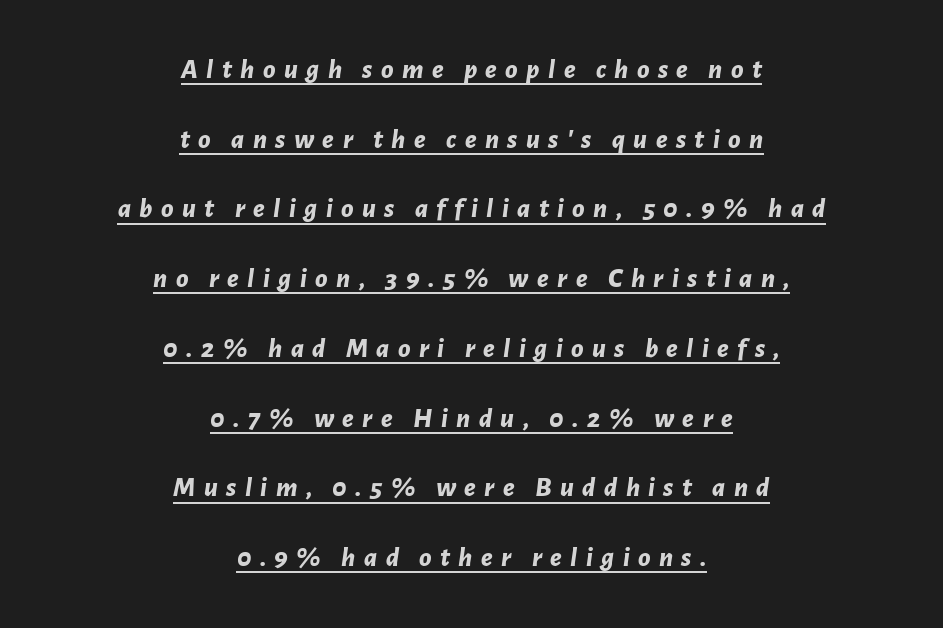
{"italic": "yes", "lean": "right", "slant_degrees": 7, "bold": "yes", "weight": "bold", "width": "normal", "stroke_contrast": "low", "x_height": "medium", "monospaced": "no", "underline": "yes", "align": "center", "line_spacing": "loose", "line_spacing_ratio": 2.49, "letter_spacing": "wide", "letter_spacing_em": 0.3, "glyph_px": 28}
